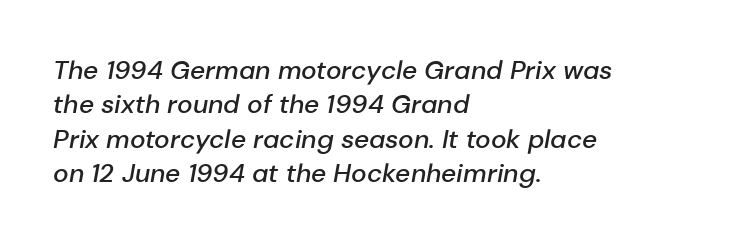
I'd describe the lettering as semibold — firm but not a full bold. The paragraph has a hard left edge and a soft right edge. No word sits above an underline. It's the slanting kind of type.
